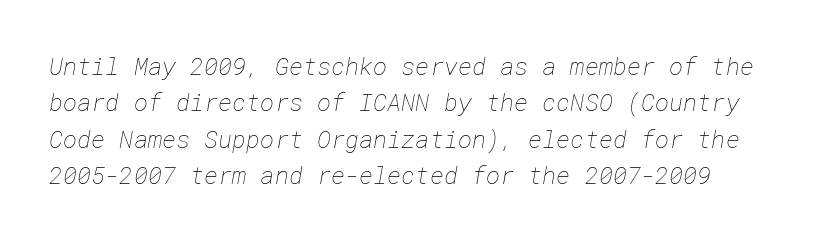
The image shows 24 px text type; set normal line spacing (1.52x), normal letter spacing, not underlined.
